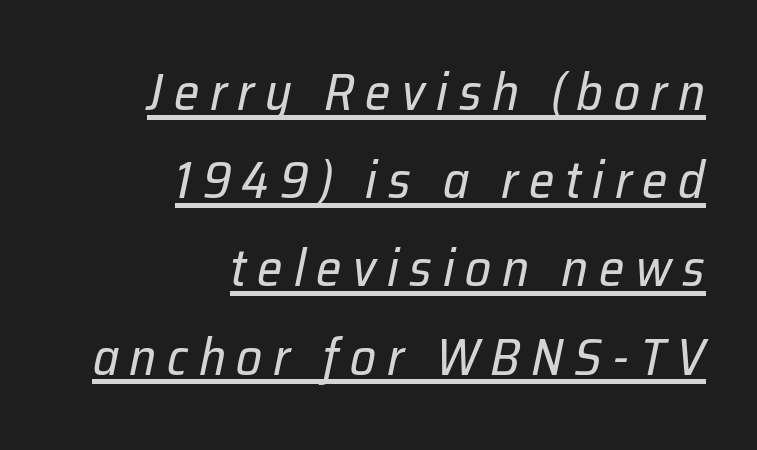
Q: Is the text bold? A: No.
Q: Is the text italic (slanted)? A: Yes, it leans right by about 12 degrees.
Q: Is the text underlined? A: Yes.
Q: How is the paragraph aligned? A: Right-aligned.
Q: Is the spacing between letters normal or unusually wide? A: Unusually wide.
Q: Width (condensed, normal, or wide)? A: Normal.
Q: Stroke contrast? A: Low.
Q: x-height? A: Medium.
Q: Monospaced? A: No.
